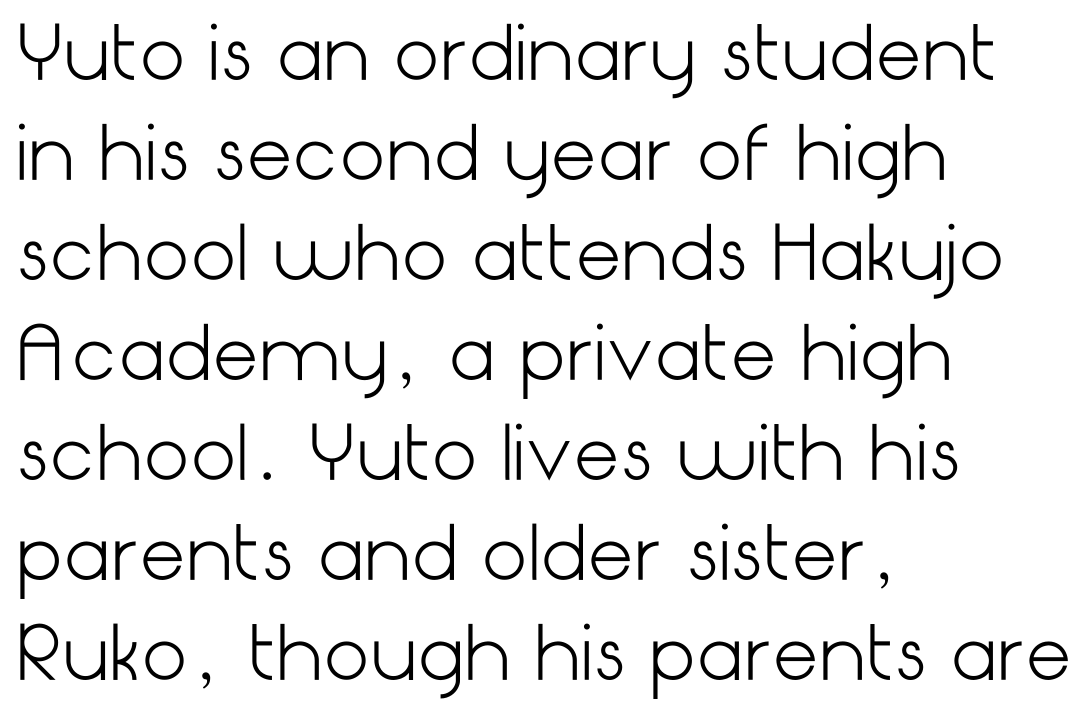
The image shows 73 px light sans-serif type, upright; set left-aligned, normal line spacing (1.37x), normal letter spacing, not underlined; low stroke contrast and a medium x-height.
